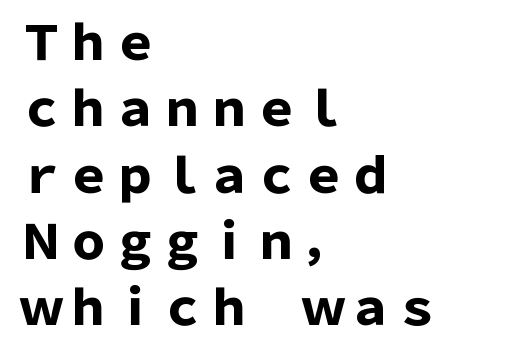
{"serif": "no", "italic": "no", "bold": "yes", "weight": "heavy", "width": "normal", "stroke_contrast": "low", "x_height": "medium", "monospaced": "no", "underline": "no", "align": "left", "line_spacing": "normal", "line_spacing_ratio": 1.41, "letter_spacing": "normal", "letter_spacing_em": 0.0, "glyph_px": 47}
